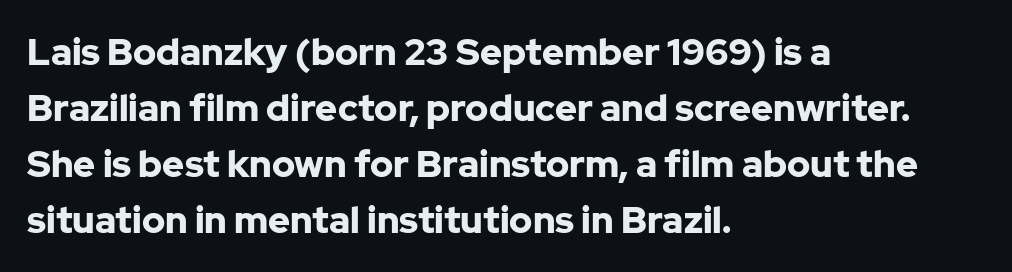
{"serif": "no", "italic": "no", "bold": "yes", "weight": "bold", "width": "normal", "stroke_contrast": "low", "x_height": "medium", "monospaced": "no", "underline": "no", "align": "left", "line_spacing": "normal", "line_spacing_ratio": 1.51, "letter_spacing": "normal", "letter_spacing_em": 0.0, "glyph_px": 37}
